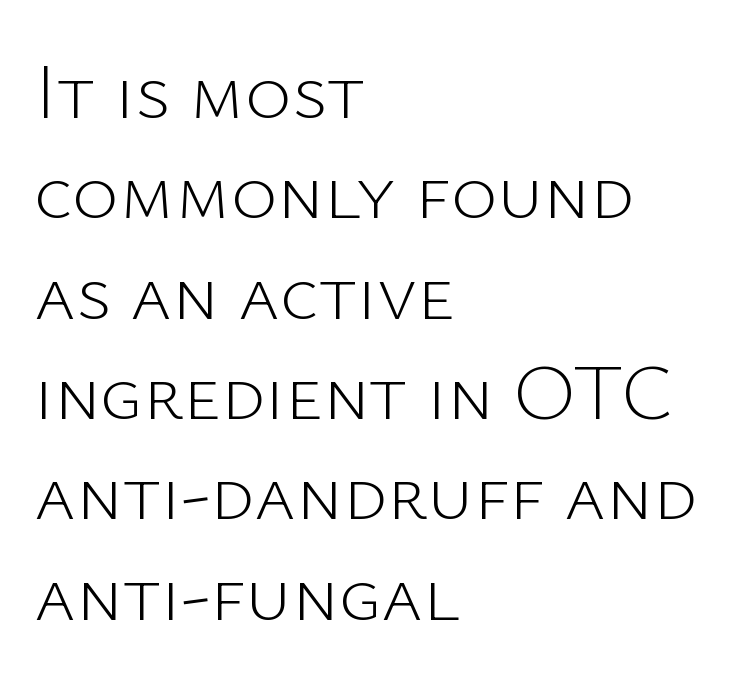
The image shows 79 px light sans-serif type, upright; set left-aligned, normal line spacing (1.27x), normal letter spacing, not underlined; low stroke contrast and a medium x-height.
